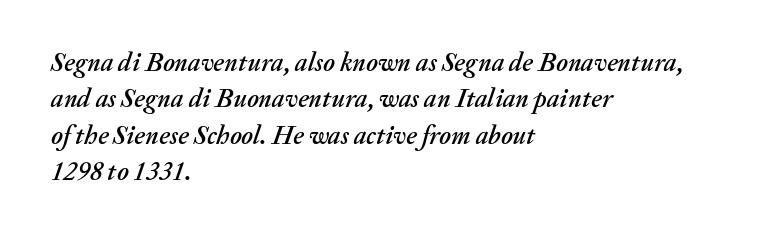
Q: Is the text italic (slanted)? A: Yes, it leans right by about 20 degrees.
Q: Is the text underlined? A: No.
Q: How is the paragraph aligned? A: Left-aligned.
Q: Is the spacing between letters normal or unusually wide? A: Normal.
Q: Is the spacing between lines tight, normal or loose? A: Normal.
